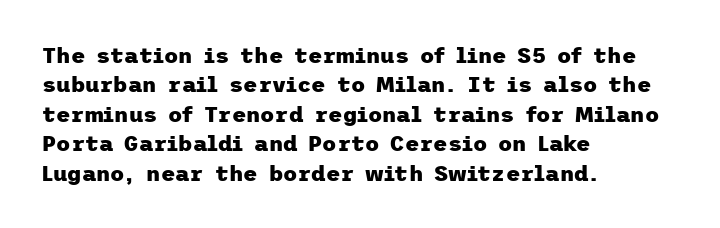
The vertical gap from one line to the next is medium. The rendering uses a bold face; every stroke is thick and dark. When letters stand straight like this, we call the style roman or upright. A typesetter would call this zero additional tracking.
